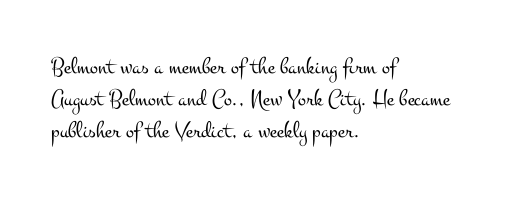
Q: Is the text bold? A: No.
Q: Is the text italic (slanted)? A: Yes.
Q: Is the text underlined? A: No.
Q: How is the paragraph aligned? A: Left-aligned.
Q: Is the spacing between letters normal or unusually wide? A: Normal.
Q: Is the spacing between lines tight, normal or loose? A: Normal.
